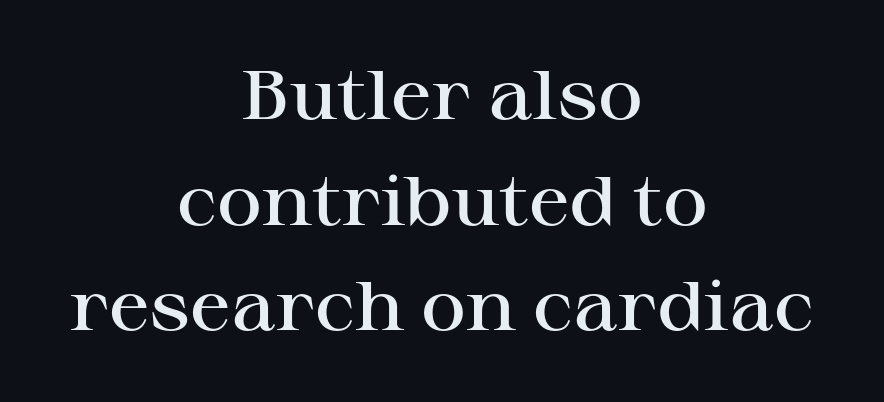
The image shows 69 px semibold, wide serif type, upright; set centered, normal line spacing (1.53x), normal letter spacing, not underlined; high stroke contrast and a medium x-height.
